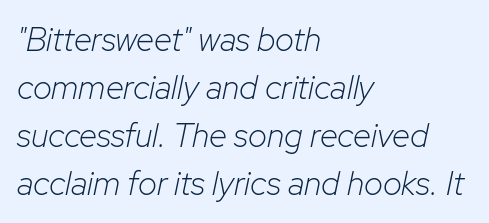
Q: Is the text bold? A: No.
Q: Is the text italic (slanted)? A: Yes, it leans right by about 12 degrees.
Q: Is the text underlined? A: No.
Q: How is the paragraph aligned? A: Left-aligned.
Q: Is the spacing between letters normal or unusually wide? A: Normal.
Q: Is the spacing between lines tight, normal or loose? A: Normal.
Q: Width (condensed, normal, or wide)? A: Normal.
Q: Stroke contrast? A: Low.
Q: x-height? A: Medium.
Q: Monospaced? A: No.
